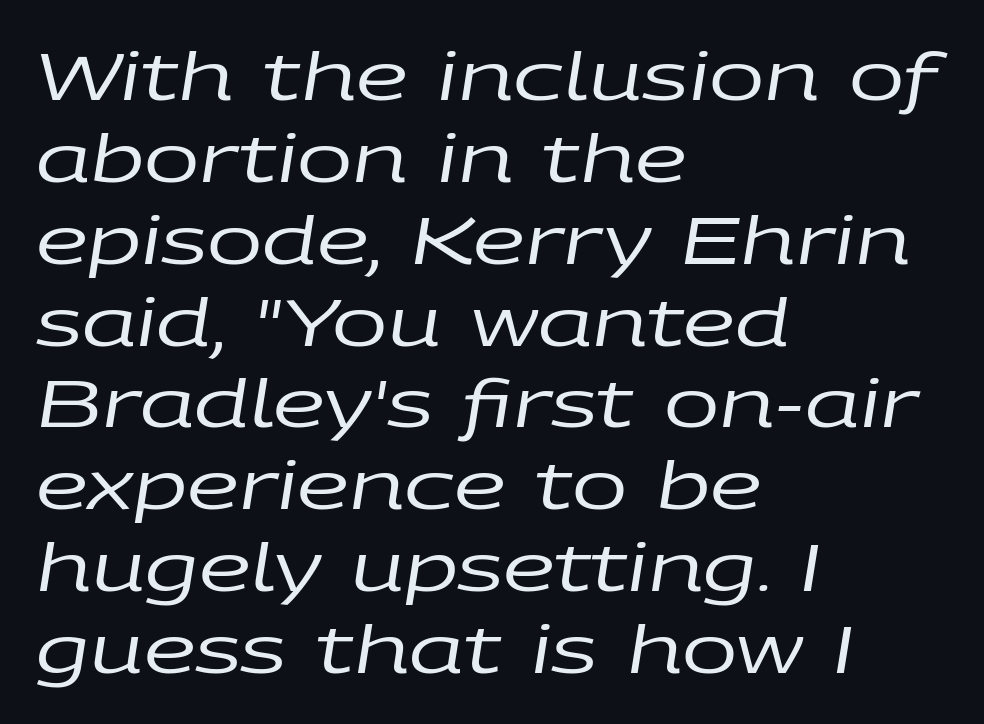
{"italic": "yes", "lean": "right", "slant_degrees": 9, "bold": "no", "weight": "regular", "width": "wide", "stroke_contrast": "low", "x_height": "large", "monospaced": "no", "underline": "no", "align": "left", "line_spacing_ratio": 1.24, "letter_spacing": "normal", "letter_spacing_em": 0.0, "glyph_px": 66}
